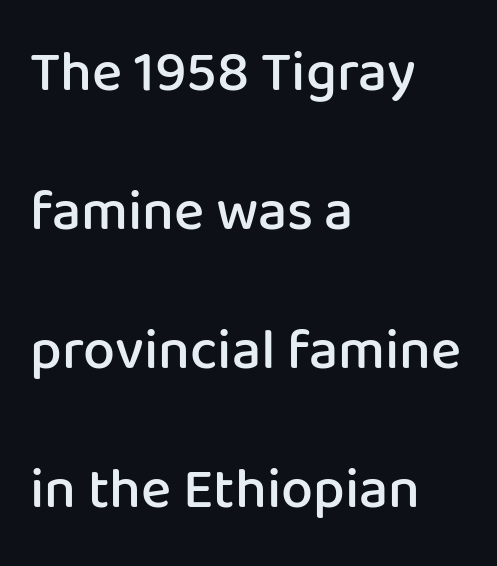
The image shows 57 px semibold sans-serif type, upright; set left-aligned, loose line spacing (2.44x), normal letter spacing, not underlined; low stroke contrast and a medium x-height.
